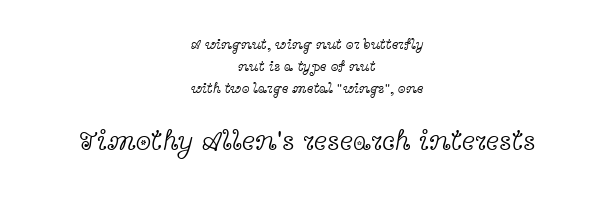
Q: Is the text bold? A: No.
Q: Is the text italic (slanted)? A: Yes.
Q: Is the typeface a serif or a sans-serif typeface? A: Serif.
Q: Is the text underlined? A: No.
Q: How is the paragraph aligned? A: Centered.
Q: Is the spacing between letters normal or unusually wide? A: Normal.
Q: Is the spacing between lines tight, normal or loose? A: Normal.
Q: Which block of text is set in a larger size, the first (top) or the second (bottom)? A: The second (bottom) one.
Q: Width (condensed, normal, or wide)? A: Wide.
Q: x-height? A: Medium.
Q: Monospaced? A: No.
